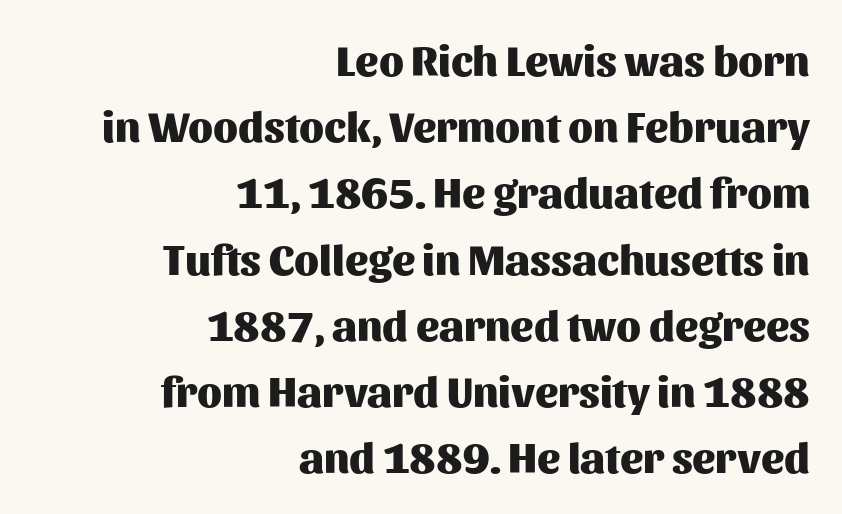
The rendering anchors every line to the right-hand side. Posture: vertical. Default kerning and tracking; the words read as compact shapes. A typesetter would call this leading conventional body-copy spacing.
